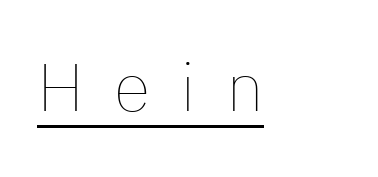
Q: Is the text bold? A: No.
Q: Is the text italic (slanted)? A: No, it is upright.
Q: Is the text underlined? A: Yes.
Q: How is the paragraph aligned? A: Left-aligned.
Q: Is the spacing between letters normal or unusually wide? A: Unusually wide.
Q: Width (condensed, normal, or wide)? A: Normal.
Q: Stroke contrast? A: Low.
Q: x-height? A: Medium.
Q: Monospaced? A: No.
